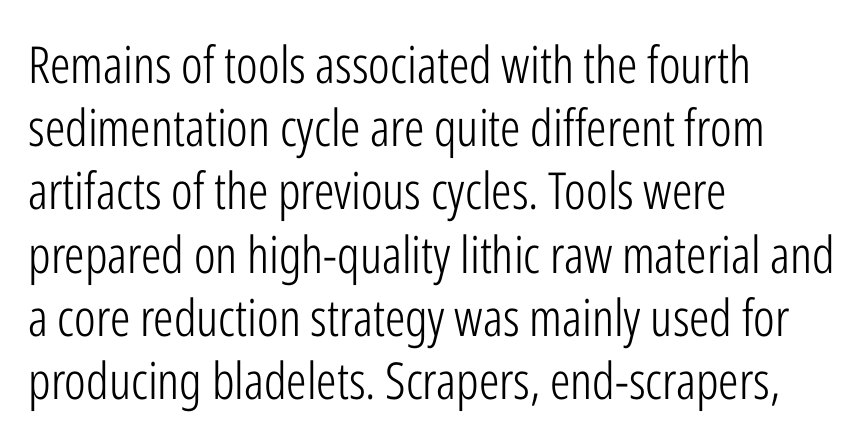
The specimen omits any rule beneath the text block's lines. Quick note: not italic, upright. Ink coverage per letter is moderate at most. Varying glyph widths throughout — classic text-font behaviour. Words appear dense and cohesive because spacing is normal.
